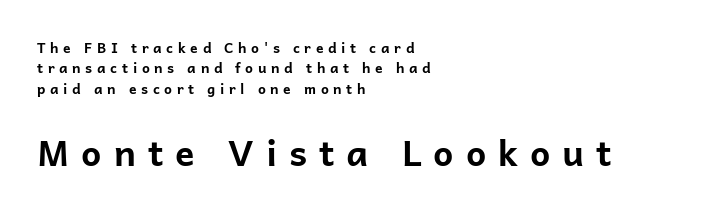
Q: Is the text bold? A: Yes.
Q: Is the text italic (slanted)? A: No, it is upright.
Q: Is the typeface a serif or a sans-serif typeface? A: Sans-serif.
Q: Is the text underlined? A: No.
Q: How is the paragraph aligned? A: Left-aligned.
Q: Is the spacing between letters normal or unusually wide? A: Unusually wide.
Q: Is the spacing between lines tight, normal or loose? A: Normal.
Q: Which block of text is set in a larger size, the first (top) or the second (bottom)? A: The second (bottom) one.
Q: Width (condensed, normal, or wide)? A: Normal.
Q: Stroke contrast? A: Low.
Q: x-height? A: Medium.
Q: Monospaced? A: No.
